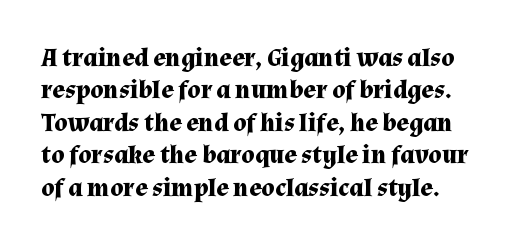
{"italic": "no", "bold": "yes", "underline": "no", "line_spacing": "normal", "line_spacing_ratio": 1.25, "letter_spacing": "normal", "letter_spacing_em": 0.0, "glyph_px": 26}
